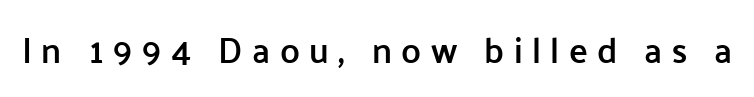
The image shows 35 px semibold sans-serif type, upright; set unusually wide letter spacing (+0.27 em), not underlined; low stroke contrast and a medium x-height.
